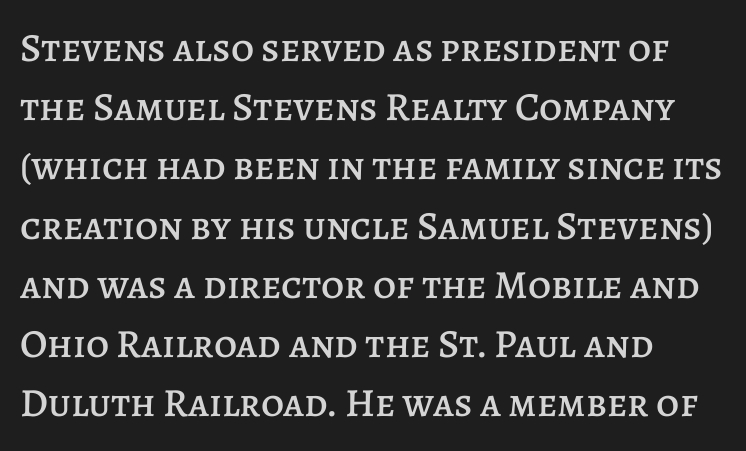
{"italic": "no", "width": "normal", "stroke_contrast": "low", "x_height": "large", "monospaced": "no", "underline": "no", "align": "left", "line_spacing": "normal", "line_spacing_ratio": 1.48, "letter_spacing": "normal", "letter_spacing_em": 0.0, "glyph_px": 40}
